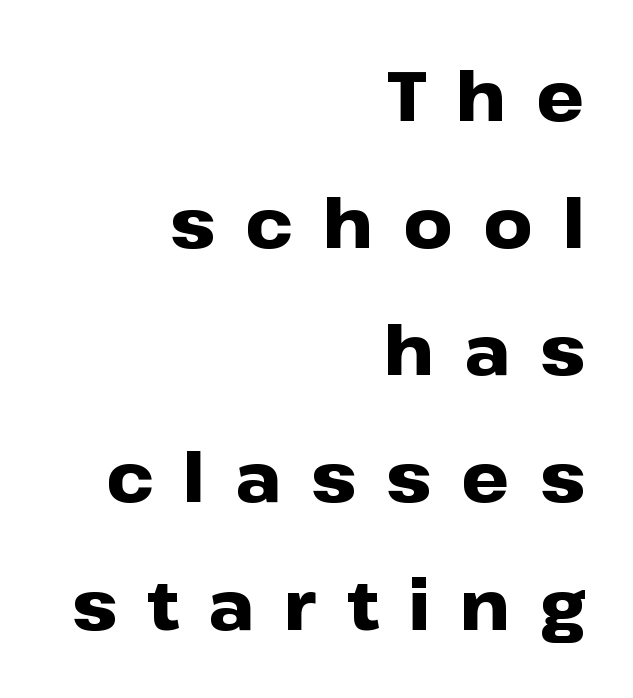
{"serif": "no", "italic": "no", "bold": "yes", "weight": "heavy", "width": "wide", "stroke_contrast": "low", "x_height": "medium", "monospaced": "no", "underline": "no", "align": "right", "line_spacing_ratio": 1.87, "letter_spacing": "wide", "letter_spacing_em": 0.44, "glyph_px": 68}
